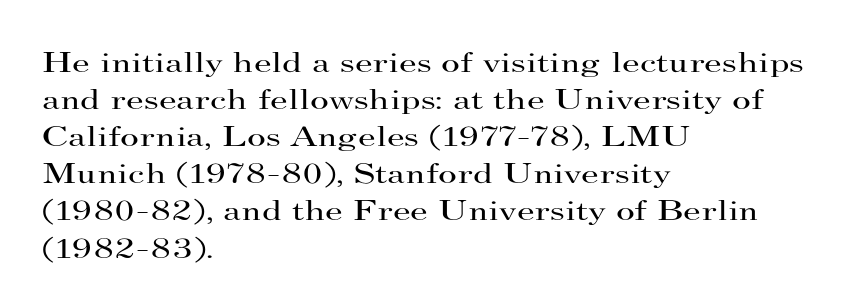
{"serif": "yes", "italic": "no", "bold": "no", "weight": "regular", "width": "wide", "stroke_contrast": "high", "x_height": "small", "monospaced": "no", "underline": "no", "align": "left", "line_spacing": "normal", "line_spacing_ratio": 1.28, "letter_spacing": "normal", "letter_spacing_em": 0.0, "glyph_px": 29}
